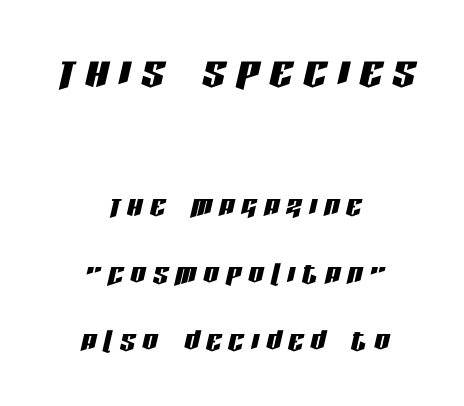
In CSS terms this would be text-align: center. The face used here is proportionally spaced, like ordinary book or web type. Size hierarchy here favors the leading block over the trailing one. Yep, that's italic — everything's leaning. Type without underlining.
